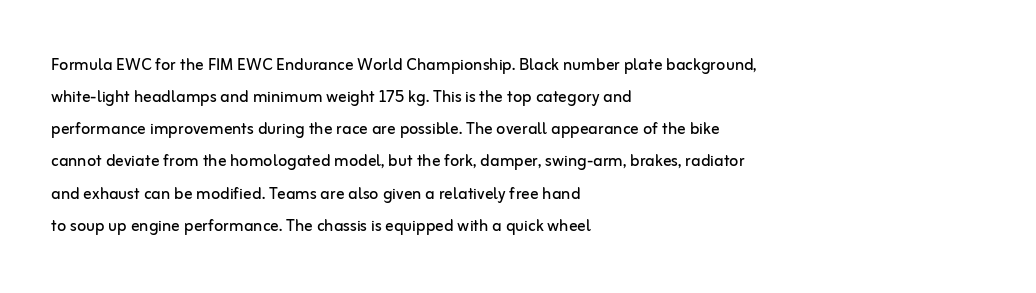
Q: Is the text bold? A: No.
Q: Is the text italic (slanted)? A: No, it is upright.
Q: Is the text underlined? A: No.
Q: How is the paragraph aligned? A: Left-aligned.
Q: Is the spacing between letters normal or unusually wide? A: Normal.
Q: Is the spacing between lines tight, normal or loose? A: Normal.
